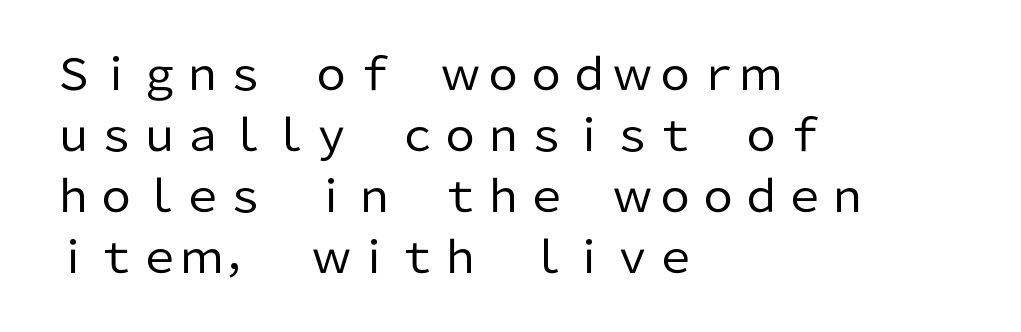
Q: Is the text bold? A: No.
Q: Is the text italic (slanted)? A: No, it is upright.
Q: Is the typeface a serif or a sans-serif typeface? A: Sans-serif.
Q: Is the text underlined? A: No.
Q: How is the paragraph aligned? A: Left-aligned.
Q: Is the spacing between letters normal or unusually wide? A: Normal.
Q: Is the spacing between lines tight, normal or loose? A: Normal.
Q: Width (condensed, normal, or wide)? A: Normal.
Q: Stroke contrast? A: Low.
Q: x-height? A: Medium.
Q: Monospaced? A: No.
